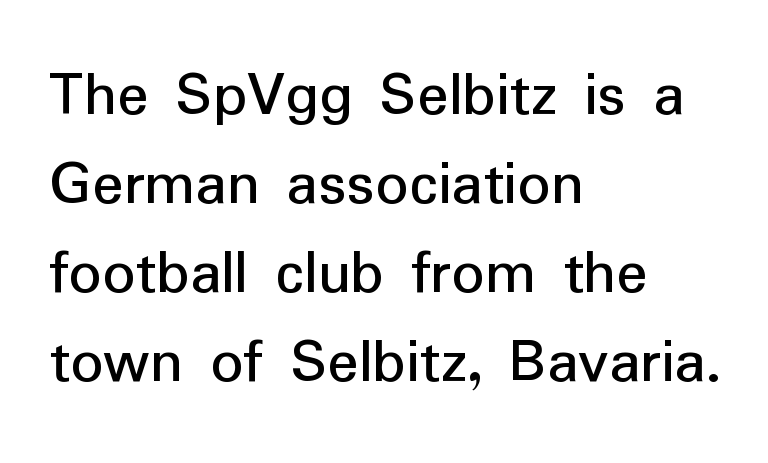
{"serif": "no", "italic": "no", "width": "normal", "stroke_contrast": "low", "x_height": "medium", "monospaced": "no", "underline": "no", "align": "left", "line_spacing": "normal", "line_spacing_ratio": 1.37, "letter_spacing": "normal", "letter_spacing_em": 0.0, "glyph_px": 65}
